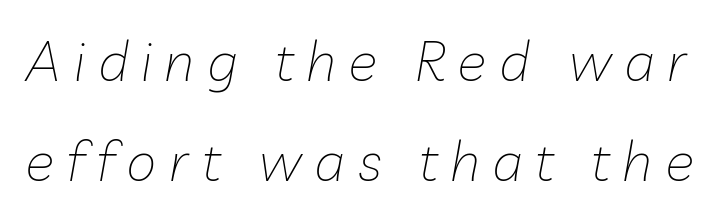
{"italic": "yes", "lean": "right", "slant_degrees": 10, "bold": "no", "weight": "thin", "width": "normal", "stroke_contrast": "low", "x_height": "medium", "monospaced": "no", "underline": "no", "line_spacing_ratio": 1.81, "letter_spacing": "wide", "letter_spacing_em": 0.23, "glyph_px": 55}
